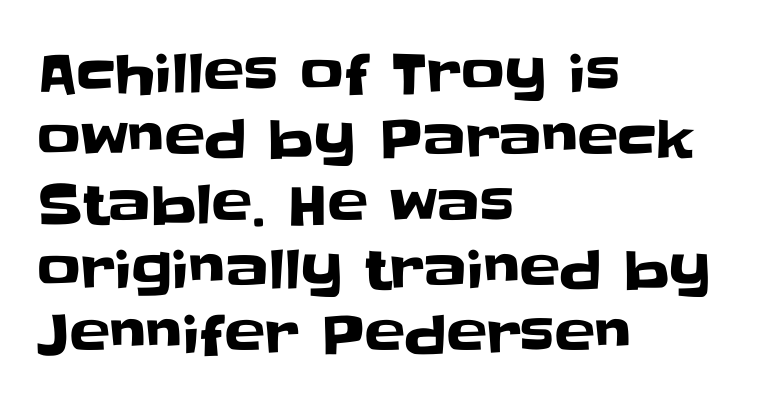
In terms of letterspacing, this is plain default setting. Words float on clear page, feet unadorned. Tall strokes in this sample are plumb rather than angled. The designer went with a sans here, leaving each stem footless. Leftover space on each line is placed entirely after the last word. The passage shown is typed in a proportional face where columns would drift.
